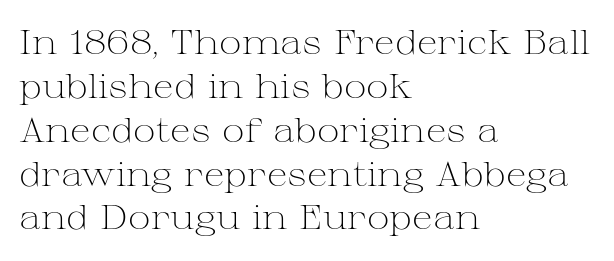
The image shows 34 px light, wide serif type, upright; set left-aligned, normal line spacing (1.29x), normal letter spacing, not underlined; medium stroke contrast and a medium x-height.
